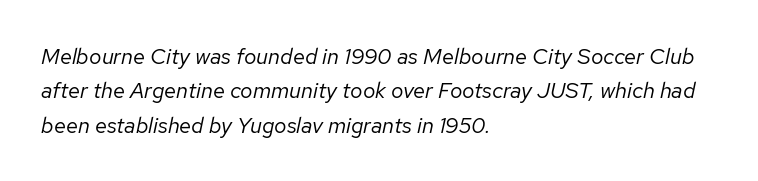
Weight: in the light-to-regular range. Between one letter and the next there's only the usual sliver of space. The lettering tilts uniformly, giving the passage an italic look. Normally led — the rows are evenly, conventionally spaced.
